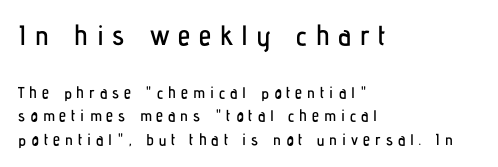
The gaps between neighbouring characters are conspicuously large. The rows are spaced the way most documents space them. Note: no serifs on the glyphs. The baseline area is clear. Layout note: lines flush left. The passage shown begins with its larger block and ends with its smaller one.
